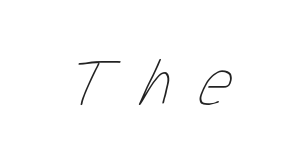
Glance below the letters and you will spot only blank space. Here the designer chose a conventional face with non-uniform glyph widths. Between one letter and the next there's a generous, obvious gap. Is this a heavy cut? Hardly; it is regular or lighter.
